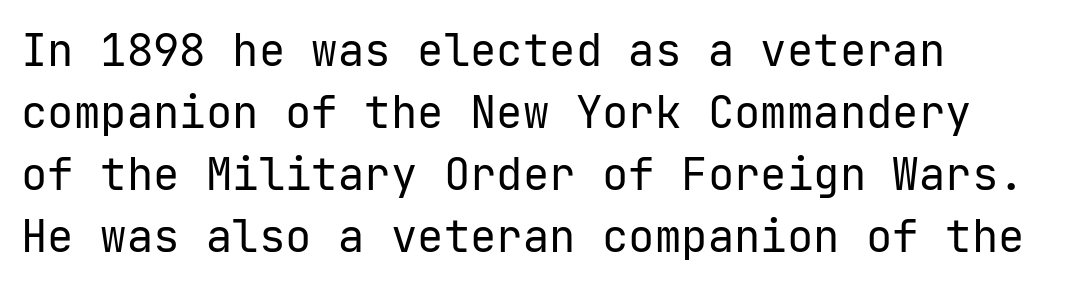
{"serif": "no", "italic": "no", "bold": "no", "weight": "regular", "width": "normal", "stroke_contrast": "low", "x_height": "medium", "underline": "no", "align": "left", "line_spacing": "normal", "line_spacing_ratio": 1.41, "letter_spacing": "normal", "letter_spacing_em": 0.0, "glyph_px": 44}
